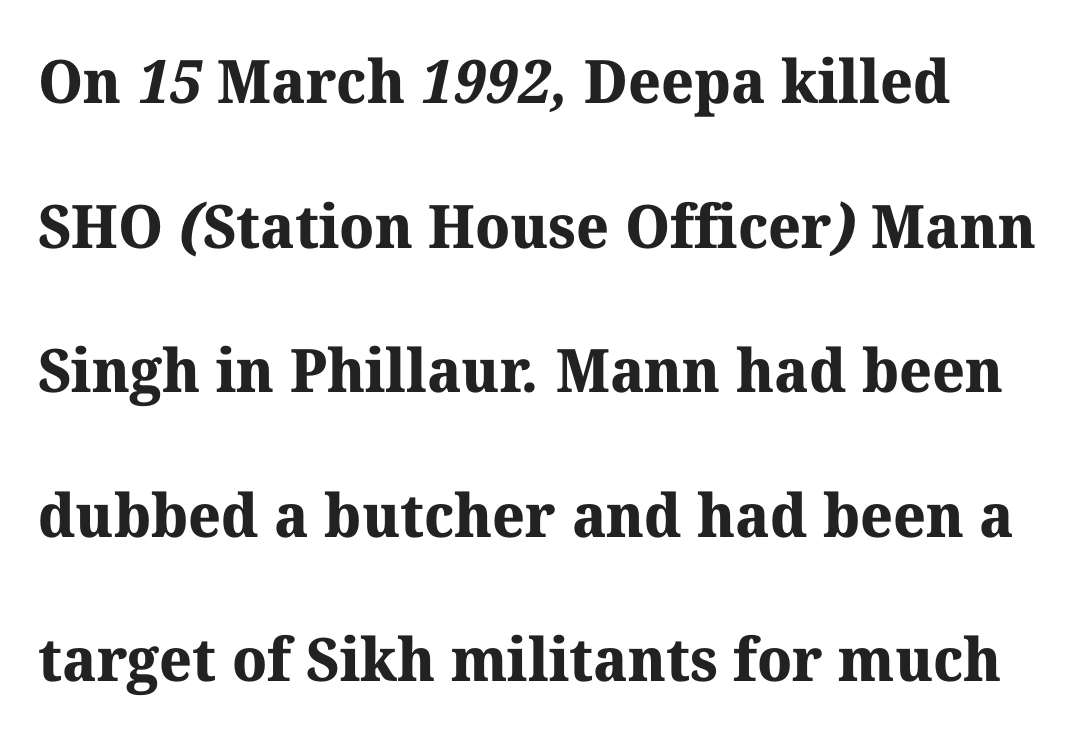
{"serif": "yes", "bold": "yes", "weight": "bold", "width": "normal", "stroke_contrast": "medium", "x_height": "medium", "monospaced": "no", "underline": "no", "line_spacing": "loose", "line_spacing_ratio": 2.41, "letter_spacing": "normal", "letter_spacing_em": 0.0, "glyph_px": 60}
